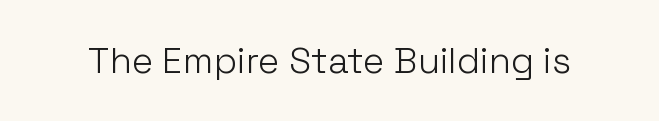
Q: Is the text bold? A: No.
Q: Is the text italic (slanted)? A: No, it is upright.
Q: Is the typeface a serif or a sans-serif typeface? A: Sans-serif.
Q: Is the text underlined? A: No.
Q: Is the spacing between letters normal or unusually wide? A: Normal.
Q: Width (condensed, normal, or wide)? A: Normal.
Q: Stroke contrast? A: Low.
Q: x-height? A: Medium.
Q: Monospaced? A: No.
